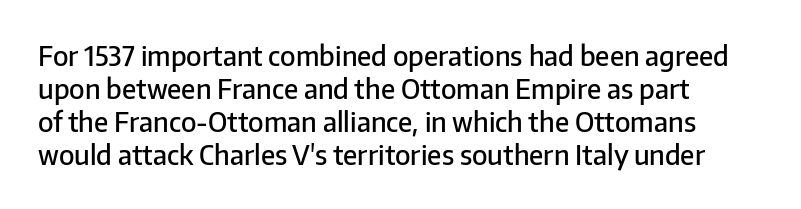
Q: Is the text bold? A: Semi-bold.
Q: Is the text italic (slanted)? A: No, it is upright.
Q: Is the text underlined? A: No.
Q: How is the paragraph aligned? A: Left-aligned.
Q: Is the spacing between letters normal or unusually wide? A: Normal.
